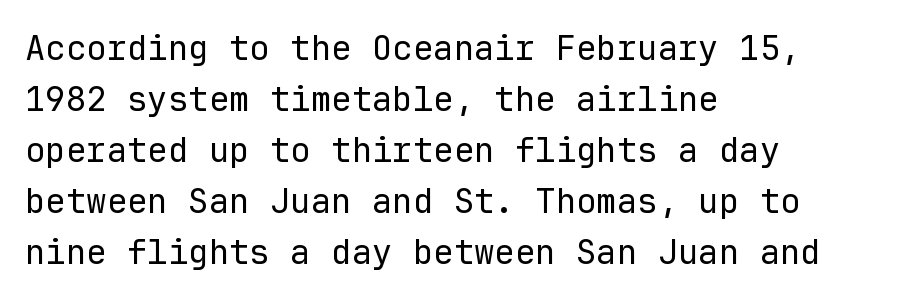
Horizontal bands of white between lines are of average thickness. Every character here occupies the same horizontal width, giving the sample a typewriter-like rhythm. Lines of text with bare space underneath. Designer's note — italics off, roman on. Compared with typical body copy, the letter spacing here is the same.
